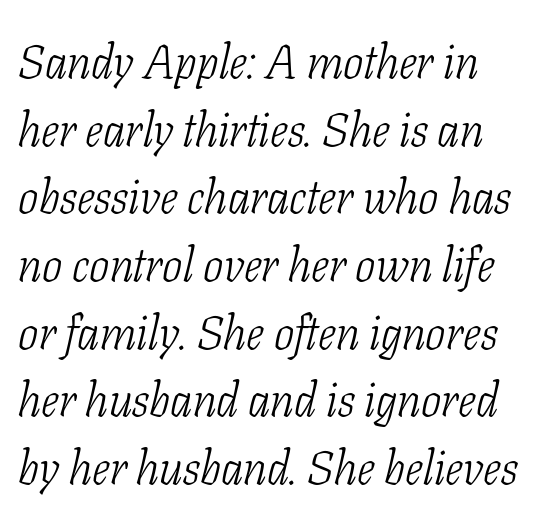
Looks like regular typesetting: each glyph gets only the width it needs. Regular leading. The face used here is rendered with its standard letterfit. You can tell from the footed stems that serif type was used. This reads as an unemphasized weight, regular at the heaviest.
